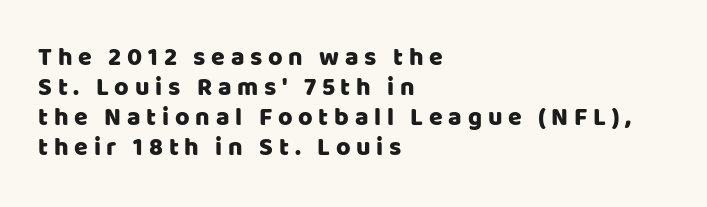
{"italic": "no", "underline": "no", "align": "left", "line_spacing_ratio": 1.2, "letter_spacing": "wide", "letter_spacing_em": 0.23, "glyph_px": 25}
